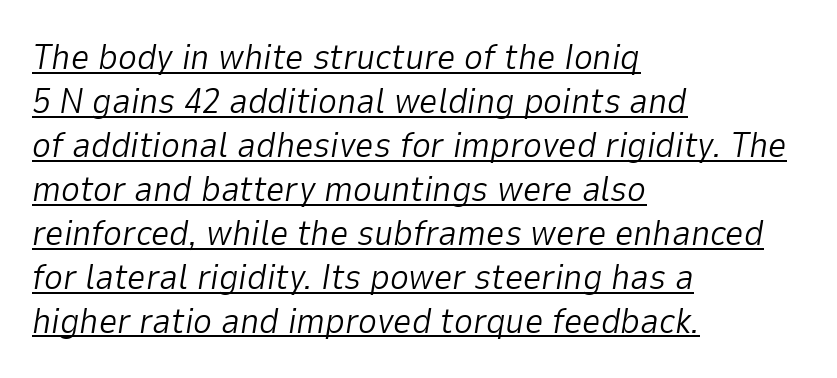
The image shows 36 px light type, italic (leaning right); set left-aligned, line spacing 1.22x, normal letter spacing, underlined; low stroke contrast and a medium x-height.
